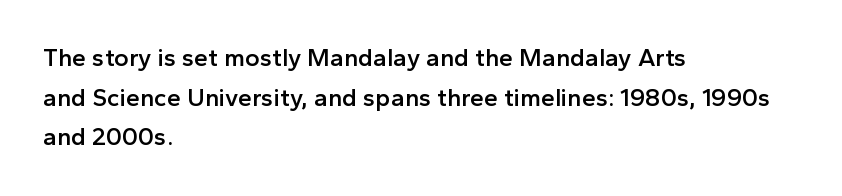
The image shows 25 px text type, upright; set left-aligned, normal line spacing (1.59x), normal letter spacing, not underlined.
